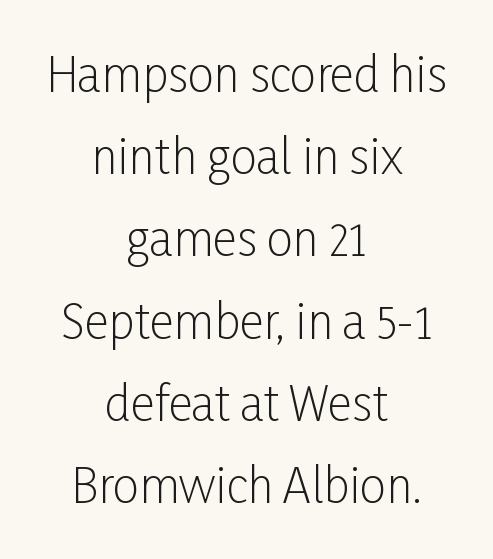
{"serif": "no", "italic": "no", "bold": "no", "weight": "light", "width": "condensed", "stroke_contrast": "low", "x_height": "medium", "monospaced": "no", "underline": "no", "align": "center", "line_spacing_ratio": 1.75, "letter_spacing": "normal", "letter_spacing_em": 0.0, "glyph_px": 47}
